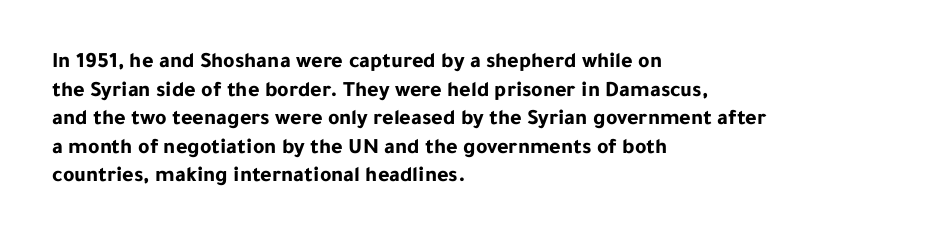
The image shows 22 px bold type, upright; set left-aligned, normal line spacing (1.3x), normal letter spacing, not underlined.
